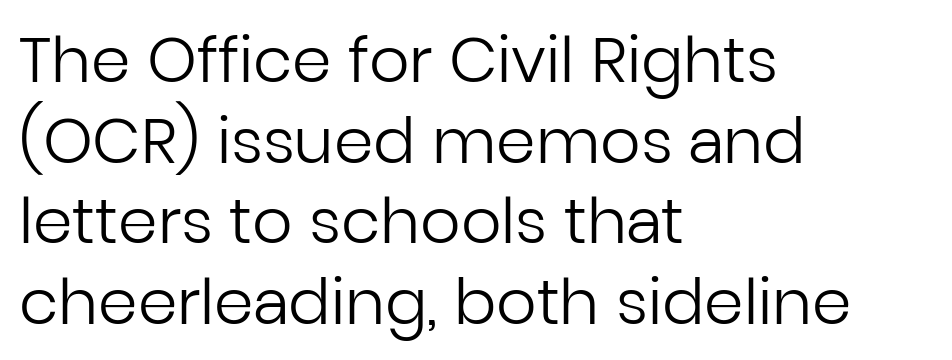
{"serif": "no", "italic": "no", "bold": "no", "weight": "regular", "width": "normal", "stroke_contrast": "low", "x_height": "medium", "monospaced": "no", "underline": "no", "align": "left", "line_spacing": "normal", "line_spacing_ratio": 1.28, "letter_spacing": "normal", "letter_spacing_em": 0.0, "glyph_px": 63}
